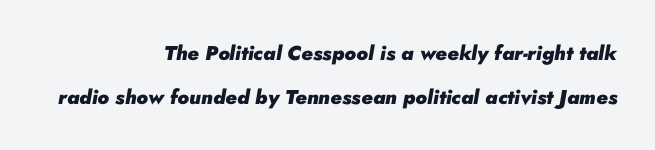
Is there much room between lines? Yes — plenty of vertical air separates them. Observe the lean: these are italic letterforms. The rag falls on the left side of this text block. The line texture is even and compact thanks to regular tracking. Compared with an ordinary text face, these strokes are far heavier — a full bold. Quick note: underline off.
